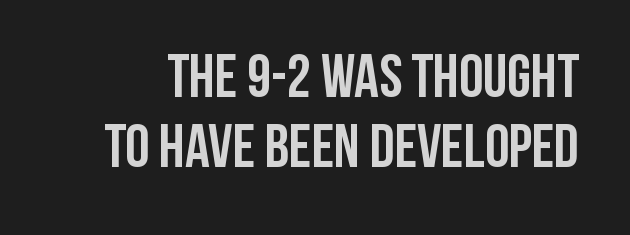
The image shows 61 px semibold, condensed sans-serif type, upright; set tight line spacing (1.15x), normal letter spacing, not underlined; low stroke contrast and a large x-height.
